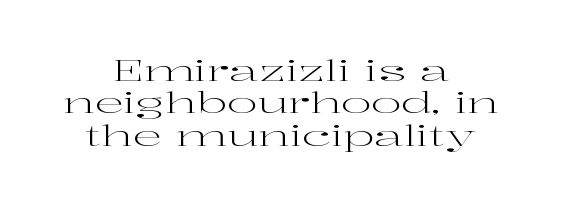
The image shows 29 px regular-weight, wide serif type, upright; set centered, tight line spacing (1.12x), normal letter spacing, not underlined; high stroke contrast and a medium x-height.
